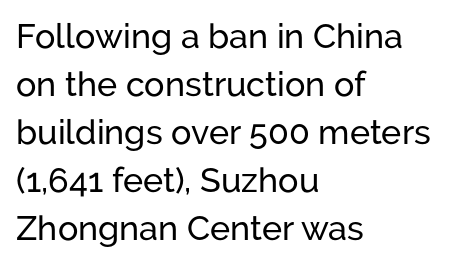
Q: Is the text italic (slanted)? A: No, it is upright.
Q: Is the typeface a serif or a sans-serif typeface? A: Sans-serif.
Q: Is the text underlined? A: No.
Q: How is the paragraph aligned? A: Left-aligned.
Q: Is the spacing between letters normal or unusually wide? A: Normal.
Q: Is the spacing between lines tight, normal or loose? A: Normal.
Q: Width (condensed, normal, or wide)? A: Normal.
Q: Stroke contrast? A: Low.
Q: x-height? A: Medium.
Q: Monospaced? A: No.
